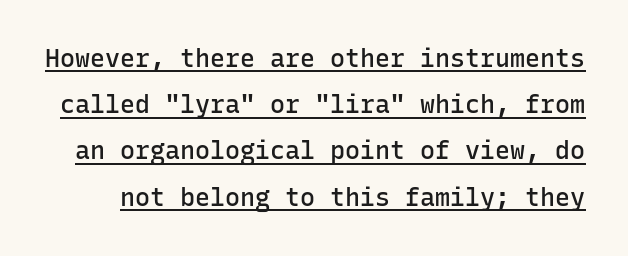
The sample has been set in demibold, a notch under bold. The specimen reads as upright at a glance. Characters follow at the spacing the type designer built in. The typesetter has applied underlining to the passage shown.
